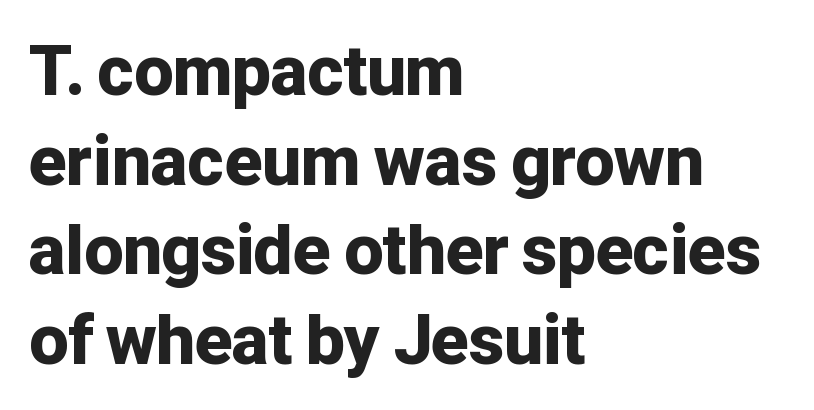
Standard letterfit; no display-style spreading of the glyphs. The font's upright variant was chosen for this text. Lines of text with bare space underneath. Bold? Absolutely — the strokes are thick and heavy. To sum up the face: it is a sans, with no serifs.
